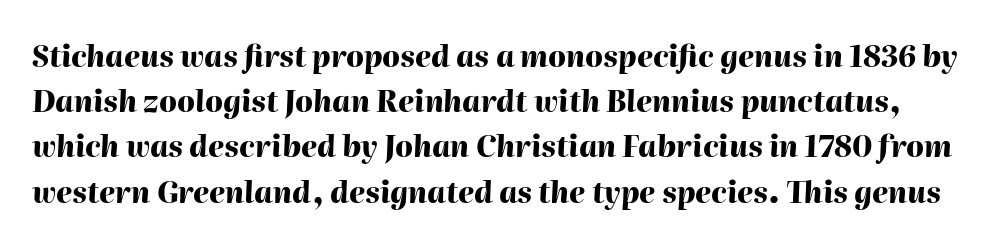
The image shows 29 px heavy type, italic (leaning right); set normal line spacing (1.56x), normal letter spacing, not underlined; high stroke contrast and a medium x-height.
